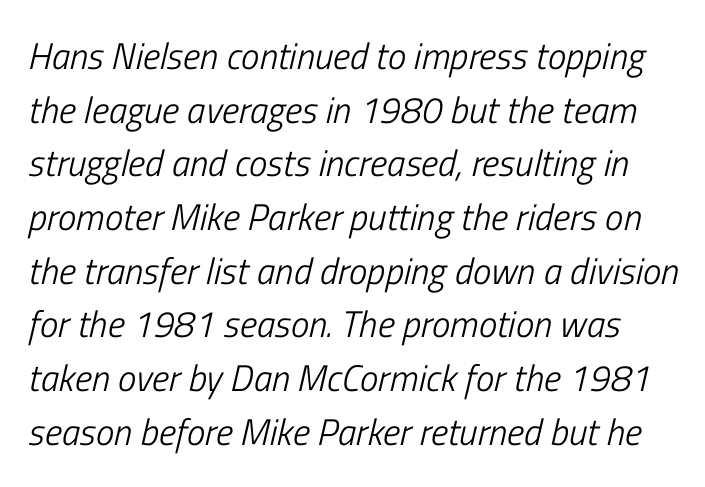
{"italic": "yes", "lean": "right", "slant_degrees": 13, "bold": "no", "weight": "light", "width": "condensed", "stroke_contrast": "low", "x_height": "medium", "monospaced": "no", "underline": "no", "line_spacing": "normal", "line_spacing_ratio": 1.45, "letter_spacing": "normal", "letter_spacing_em": 0.0, "glyph_px": 37}
